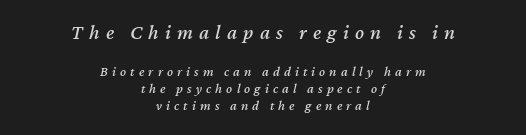
Q: Is the text italic (slanted)? A: Yes, it leans right by about 12 degrees.
Q: Is the text underlined? A: No.
Q: How is the paragraph aligned? A: Centered.
Q: Is the spacing between letters normal or unusually wide? A: Unusually wide.
Q: Which block of text is set in a larger size, the first (top) or the second (bottom)? A: The first (top) one.
